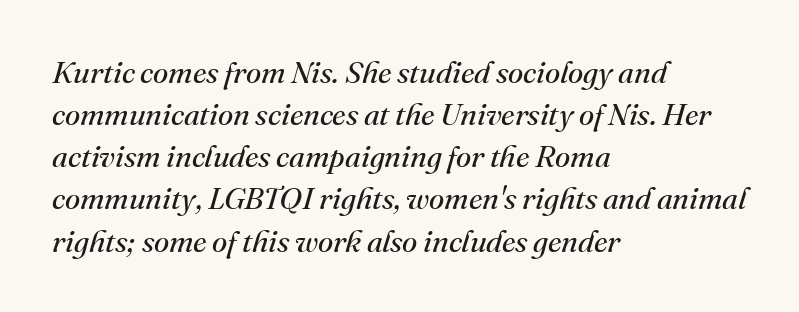
{"serif": "yes", "italic": "yes", "lean": "right", "slant_degrees": 16, "bold": "no", "weight": "regular", "width": "normal", "stroke_contrast": "medium", "x_height": "small", "monospaced": "no", "underline": "no", "align": "left", "line_spacing": "normal", "line_spacing_ratio": 1.36, "letter_spacing": "normal", "letter_spacing_em": 0.0, "glyph_px": 31}
